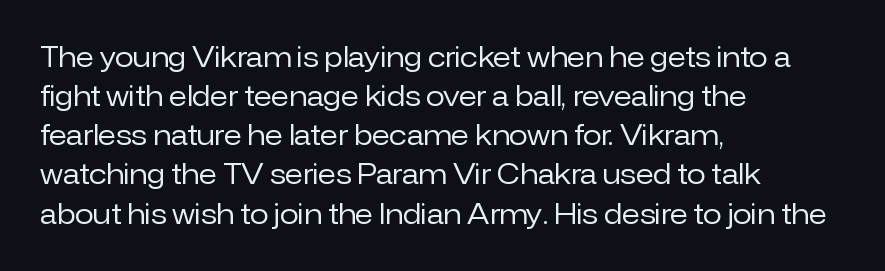
Q: Is the text bold? A: No.
Q: Is the text italic (slanted)? A: No, it is upright.
Q: Is the text underlined? A: No.
Q: How is the paragraph aligned? A: Left-aligned.
Q: Is the spacing between letters normal or unusually wide? A: Normal.
Q: Is the spacing between lines tight, normal or loose? A: Normal.
